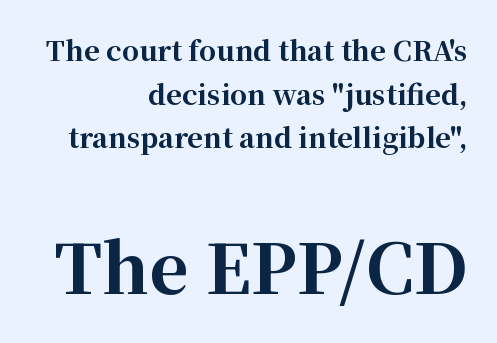
The image shows 68 px bold serif type, upright; set right-aligned, normal line spacing (1.62x), normal letter spacing, not underlined; the second (bottom) block is 2.52x larger; high stroke contrast and a medium x-height.
